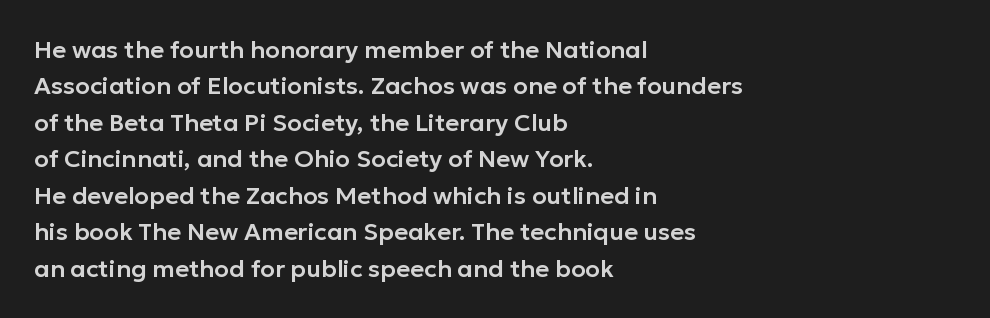
A normal amount of white space separates one row of letters from the next. Is there any slant? The stems are plumb. Nobody touched the tracking dial on this one. Quick note: underline off.
